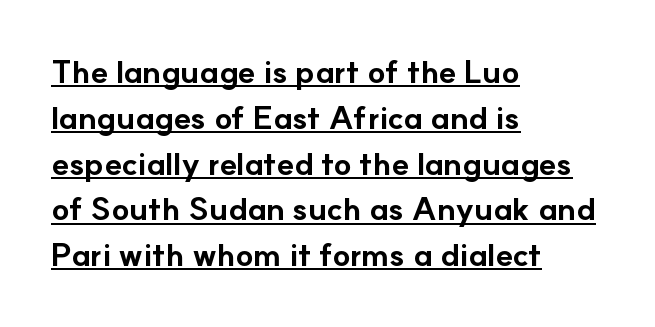
Q: Is the text bold? A: Yes.
Q: Is the text italic (slanted)? A: No, it is upright.
Q: Is the typeface a serif or a sans-serif typeface? A: Sans-serif.
Q: Is the text underlined? A: Yes.
Q: How is the paragraph aligned? A: Left-aligned.
Q: Is the spacing between letters normal or unusually wide? A: Normal.
Q: Is the spacing between lines tight, normal or loose? A: Normal.
Q: Width (condensed, normal, or wide)? A: Normal.
Q: Stroke contrast? A: Low.
Q: x-height? A: Small.
Q: Monospaced? A: No.
